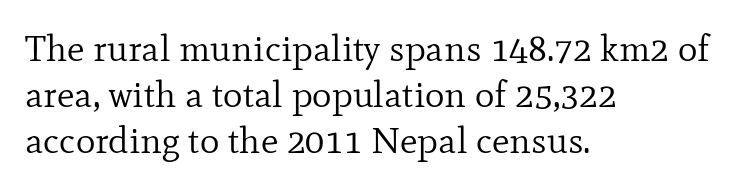
{"serif": "yes", "italic": "no", "bold": "no", "weight": "regular", "width": "normal", "stroke_contrast": "low", "x_height": "small", "monospaced": "no", "underline": "no", "align": "left", "line_spacing": "normal", "line_spacing_ratio": 1.25, "letter_spacing": "normal", "letter_spacing_em": 0.0, "glyph_px": 37}
